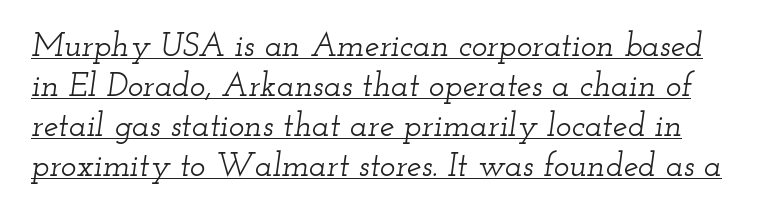
The image shows 33 px wide serif type, italic (leaning right); set line spacing 1.21x, normal letter spacing, underlined; low stroke contrast and a small x-height.
